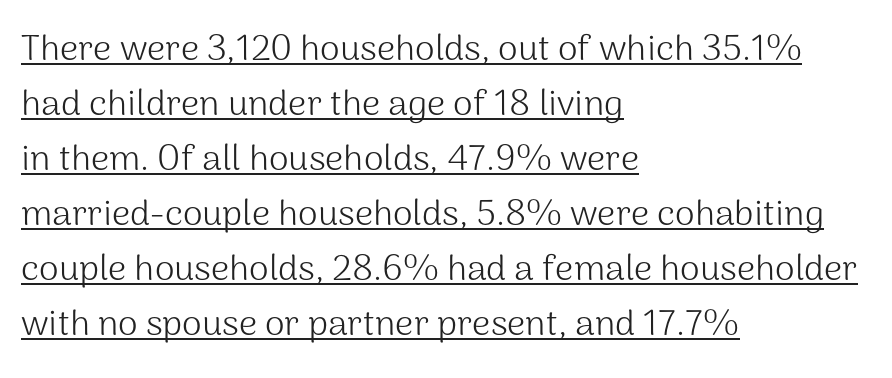
The image shows 36 px light sans-serif type, upright; set left-aligned, normal line spacing (1.53x), normal letter spacing, underlined; medium stroke contrast and a medium x-height.
